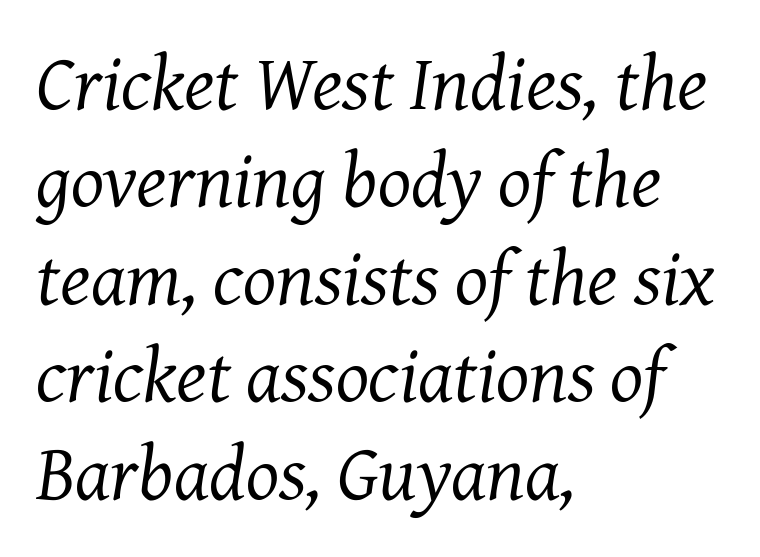
Q: Is the text bold? A: No.
Q: Is the text italic (slanted)? A: Yes, it leans right by about 7 degrees.
Q: Is the typeface a serif or a sans-serif typeface? A: Serif.
Q: Is the text underlined? A: No.
Q: How is the paragraph aligned? A: Left-aligned.
Q: Is the spacing between letters normal or unusually wide? A: Normal.
Q: Is the spacing between lines tight, normal or loose? A: Normal.
Q: Width (condensed, normal, or wide)? A: Normal.
Q: Stroke contrast? A: Medium.
Q: x-height? A: Medium.
Q: Monospaced? A: No.
